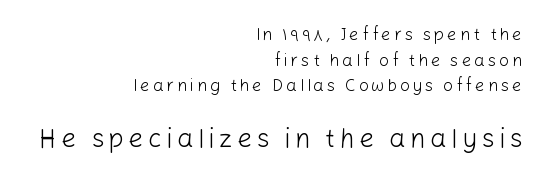
The image shows 26 px text type, upright; set right-aligned, normal line spacing (1.51x), not underlined; the second (bottom) block is 1.53x larger.
